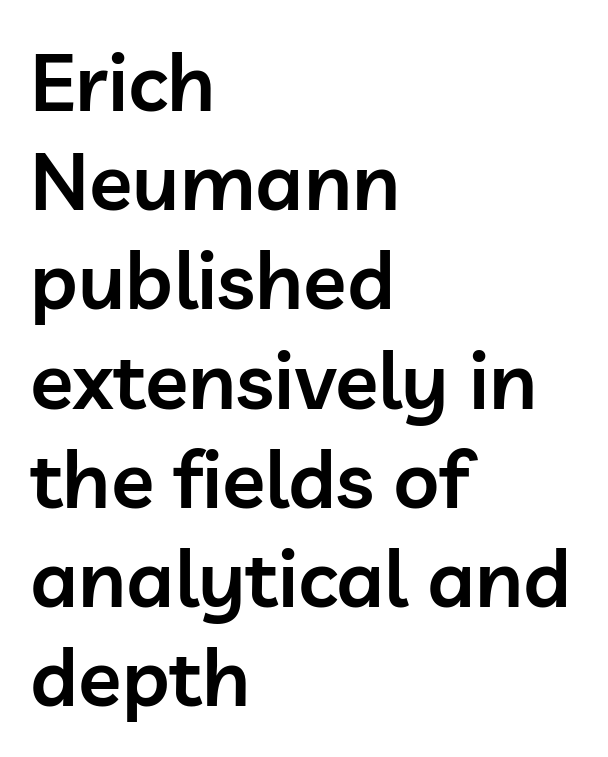
{"serif": "no", "italic": "no", "bold": "semi", "weight": "semibold", "width": "normal", "stroke_contrast": "low", "x_height": "medium", "monospaced": "no", "underline": "no", "align": "left", "line_spacing_ratio": 1.24, "letter_spacing": "normal", "letter_spacing_em": 0.0, "glyph_px": 80}
